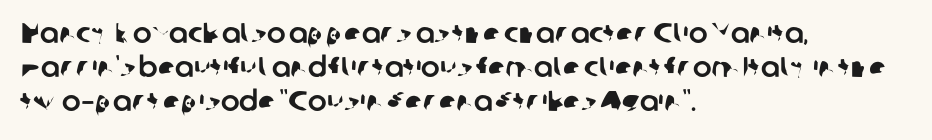
The words here are not underlined. A typesetter would call this proportional, since set widths differ per character. The face used here is a sans, in the tradition of grotesques and geometrics. Typeset ragged right — the left edge is the straight one. How are the letters spaced? Ordinarily, with no added tracking.
